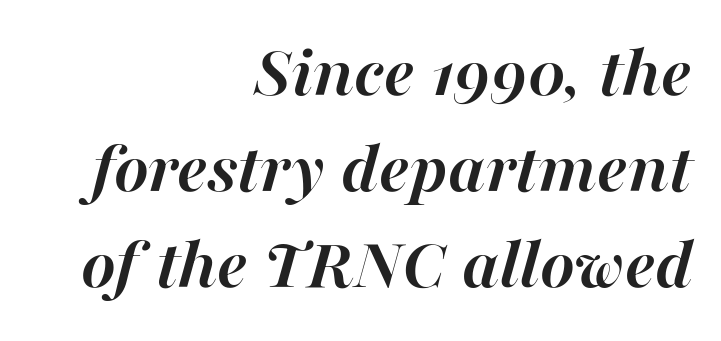
The rendering uses a bold face; every stroke is thick and dark. Letters rest on an invisible, unmarked baseline. The horizontal fit of the characters is conventional and even. Is there much room between lines? A standard amount, neither cramped nor airy. Is this a fixed-width face? No — the glyphs have proportional, varying widths.
